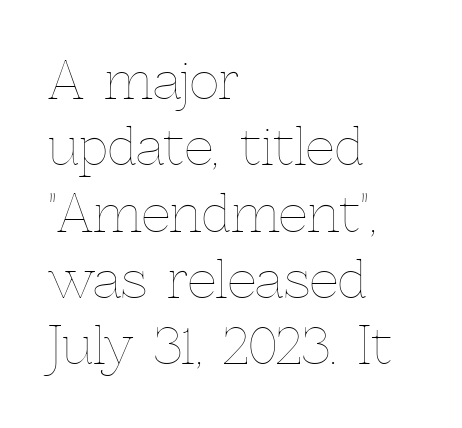
{"italic": "no", "bold": "no", "weight": "thin", "width": "normal", "x_height": "medium", "monospaced": "no", "underline": "no", "align": "left", "line_spacing": "normal", "line_spacing_ratio": 1.3, "letter_spacing": "normal", "letter_spacing_em": 0.0, "glyph_px": 51}
